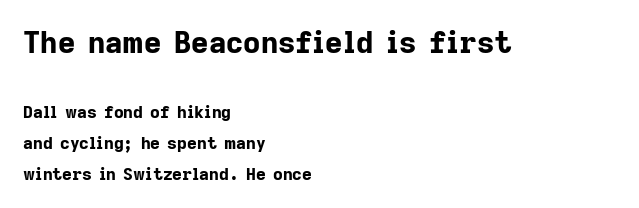
Q: Is the text bold? A: Yes.
Q: Is the text italic (slanted)? A: No, it is upright.
Q: Is the typeface a serif or a sans-serif typeface? A: Sans-serif.
Q: Is the text underlined? A: No.
Q: How is the paragraph aligned? A: Left-aligned.
Q: Is the spacing between letters normal or unusually wide? A: Normal.
Q: Which block of text is set in a larger size, the first (top) or the second (bottom)? A: The first (top) one.
Q: Width (condensed, normal, or wide)? A: Normal.
Q: Stroke contrast? A: Low.
Q: x-height? A: Medium.
Q: Monospaced? A: No.
